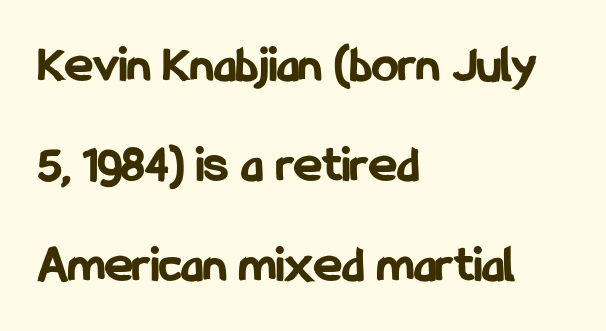
A clean baseline with only descenders dipping below it. The letters sit at their default tracking, neither squeezed nor spread. Chunky letters — that's bold for sure. The typography opts for an upright posture over an oblique one. Is this a sans? Yes — the strokes have no serifs.
